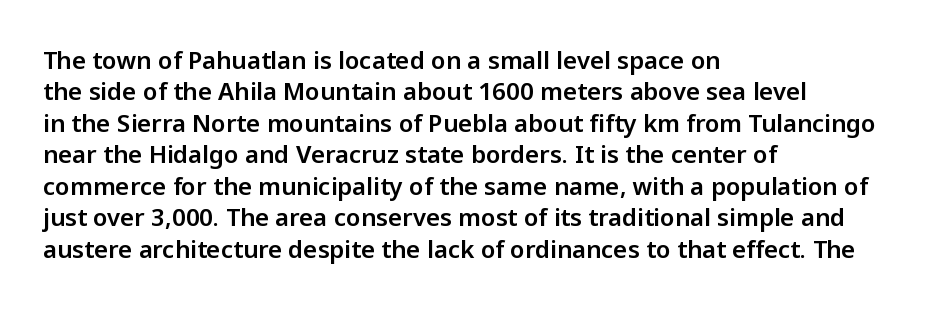
Here the glyphs are tracked normally, forming tight word shapes. Type without underlining. A roman cut, with each character standing at attention. A classic flush-left, rag-right setting is used for this passage.
